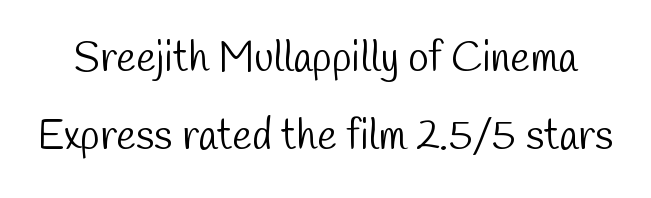
The image shows 42 px light, condensed sans-serif type; set line spacing 1.86x, normal letter spacing, not underlined; low stroke contrast and a medium x-height.
